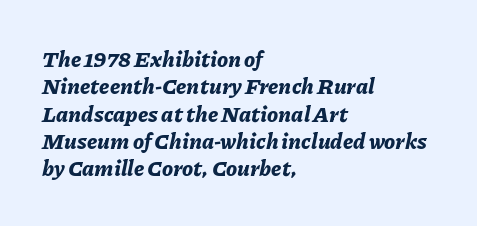
Short note: letters normally spaced. These words are printed bold, with thick strokes throughout. Glance below the letters and you will spot only blank space. Layout note: lines flush left. Characters are canted at an angle relative to the baseline's perpendicular.
